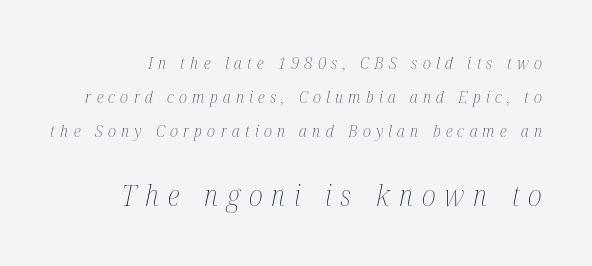
{"italic": "yes", "lean": "right", "slant_degrees": 12, "bold": "no", "weight": "thin", "width": "condensed", "stroke_contrast": "medium", "x_height": "medium", "monospaced": "no", "underline": "no", "line_spacing": "loose", "line_spacing_ratio": 2.0, "letter_spacing": "wide", "letter_spacing_em": 0.31, "larger_block": "second", "size_ratio": 1.71, "glyph_px": 29}
